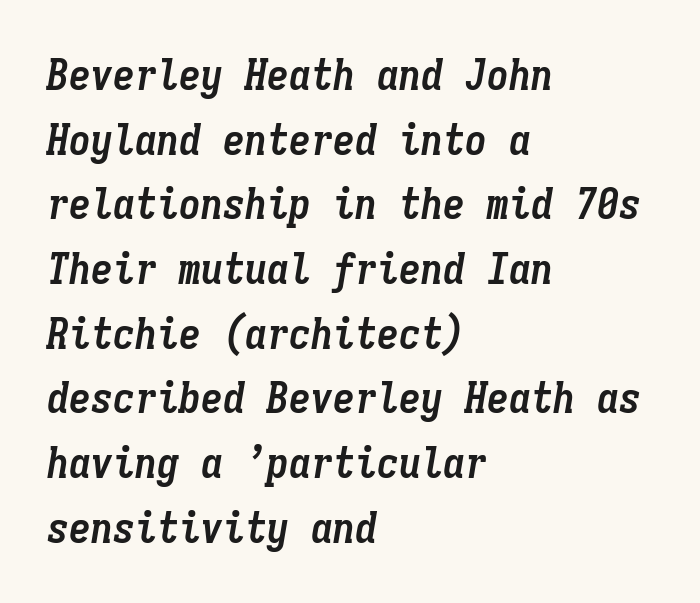
{"italic": "yes", "lean": "right", "slant_degrees": 9, "bold": "yes", "weight": "semibold", "width": "condensed", "stroke_contrast": "low", "x_height": "medium", "monospaced": "yes", "underline": "no", "align": "left", "line_spacing": "normal", "line_spacing_ratio": 1.47, "letter_spacing": "normal", "letter_spacing_em": 0.0, "glyph_px": 44}
